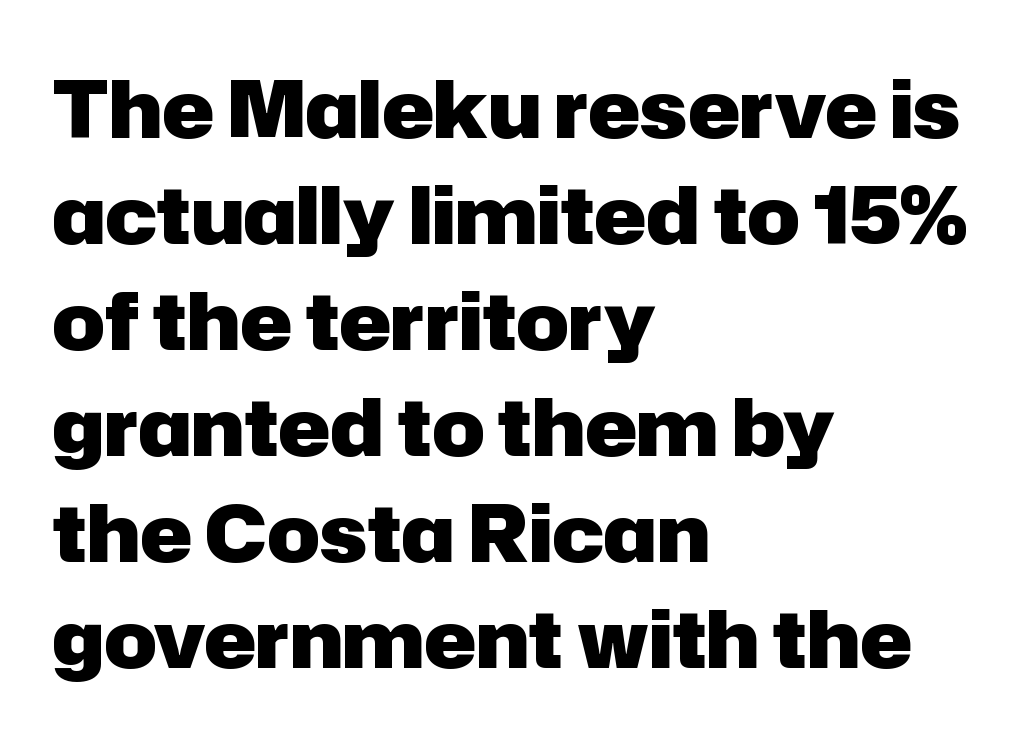
Q: Is the text bold? A: Yes.
Q: Is the text italic (slanted)? A: No, it is upright.
Q: Is the typeface a serif or a sans-serif typeface? A: Sans-serif.
Q: Is the text underlined? A: No.
Q: How is the paragraph aligned? A: Left-aligned.
Q: Is the spacing between letters normal or unusually wide? A: Normal.
Q: Is the spacing between lines tight, normal or loose? A: Normal.
Q: Width (condensed, normal, or wide)? A: Normal.
Q: Stroke contrast? A: Low.
Q: x-height? A: Medium.
Q: Monospaced? A: No.
